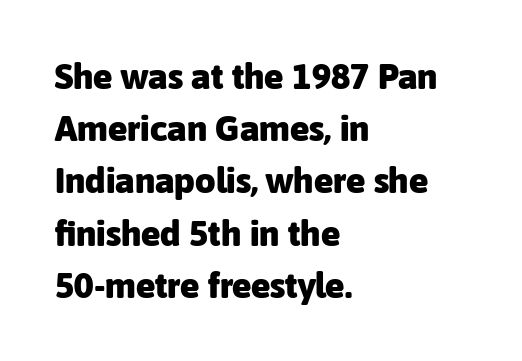
The image shows 36 px heavy sans-serif type, upright; set left-aligned, normal line spacing (1.45x), normal letter spacing, not underlined; low stroke contrast and a medium x-height.
